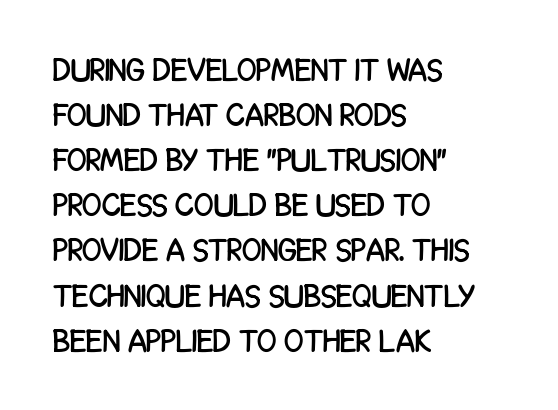
The leading is moderate, giving the passage an even texture. The font family rendered here belongs to the sans-serif group. All the whitespace from short lines collects on the right. Honestly, the letter spacing is just normal — you wouldn't notice it. Looks like regular typesetting: each glyph gets only the width it needs. Descender tails drop into unmarked territory.
